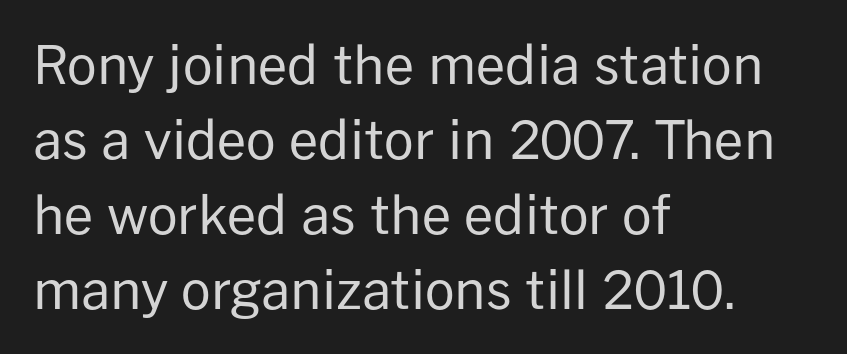
Q: Is the text bold? A: No.
Q: Is the text italic (slanted)? A: No, it is upright.
Q: Is the typeface a serif or a sans-serif typeface? A: Sans-serif.
Q: Is the text underlined? A: No.
Q: How is the paragraph aligned? A: Left-aligned.
Q: Is the spacing between letters normal or unusually wide? A: Normal.
Q: Is the spacing between lines tight, normal or loose? A: Normal.
Q: Width (condensed, normal, or wide)? A: Normal.
Q: Stroke contrast? A: Low.
Q: x-height? A: Medium.
Q: Monospaced? A: No.
